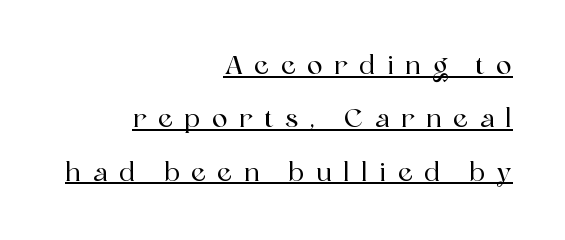
{"italic": "no", "underline": "yes", "align": "right", "line_spacing": "loose", "line_spacing_ratio": 2.05, "letter_spacing": "wide", "letter_spacing_em": 0.45, "glyph_px": 26}
